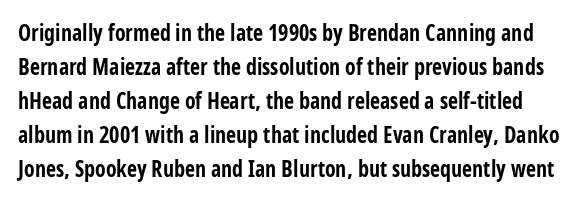
Q: Is the text bold? A: Yes.
Q: Is the text italic (slanted)? A: No, it is upright.
Q: Is the text underlined? A: No.
Q: Is the spacing between letters normal or unusually wide? A: Normal.
Q: Is the spacing between lines tight, normal or loose? A: Normal.
